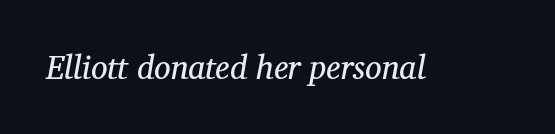
Q: Is the text bold? A: No.
Q: Is the text italic (slanted)? A: Yes, it leans right by about 12 degrees.
Q: Is the typeface a serif or a sans-serif typeface? A: Serif.
Q: Is the text underlined? A: No.
Q: Is the spacing between letters normal or unusually wide? A: Normal.
Q: Width (condensed, normal, or wide)? A: Normal.
Q: Stroke contrast? A: Medium.
Q: x-height? A: Medium.
Q: Monospaced? A: No.
